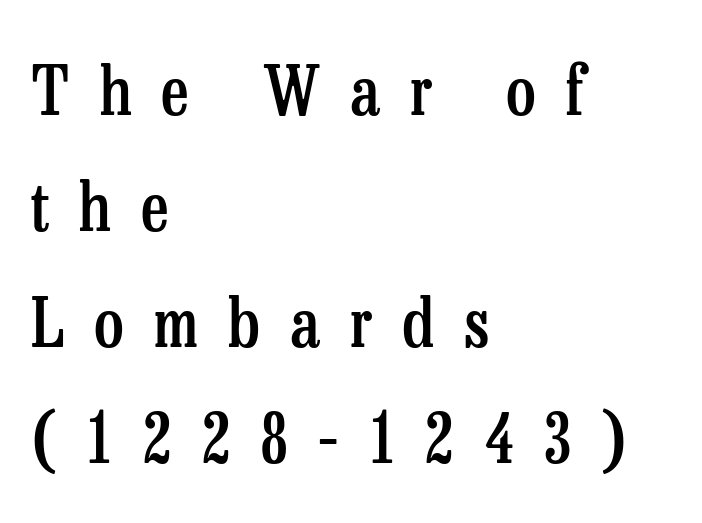
The image shows 67 px semibold, condensed serif type, upright; set left-aligned, line spacing 1.73x, unusually wide letter spacing (+0.45 em), not underlined; low stroke contrast and a medium x-height.
